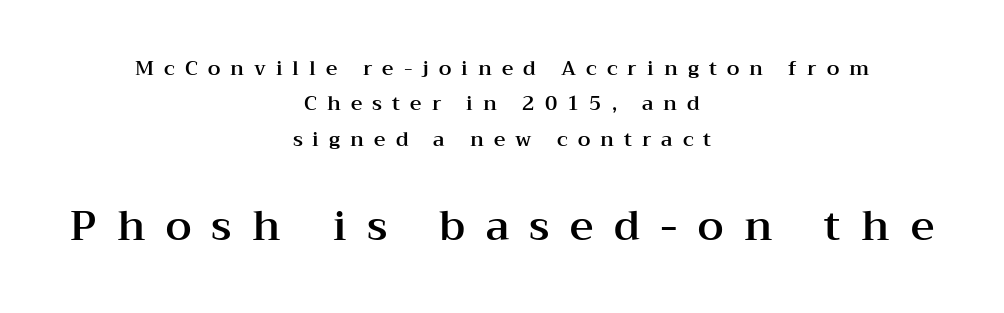
{"serif": "yes", "italic": "no", "width": "wide", "stroke_contrast": "medium", "x_height": "medium", "monospaced": "no", "underline": "no", "align": "center", "line_spacing_ratio": 1.77, "letter_spacing": "wide", "letter_spacing_em": 0.5, "larger_block": "second", "size_ratio": 2.05, "glyph_px": 41}
